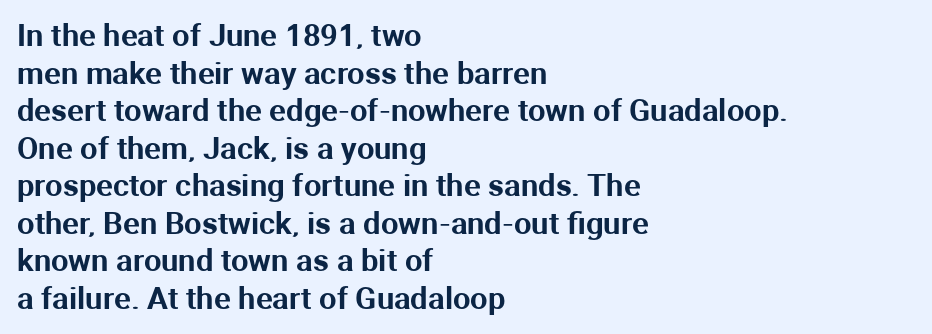
The image shows 31 px sans-serif type, upright; set left-aligned, line spacing 1.21x, normal letter spacing, not underlined; medium stroke contrast and a medium x-height.
